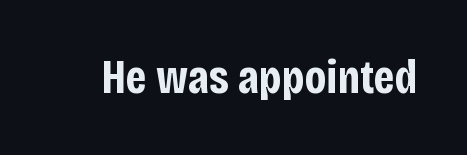
{"serif": "no", "italic": "no", "bold": "yes", "weight": "bold", "width": "condensed", "stroke_contrast": "low", "x_height": "large", "monospaced": "no", "underline": "no", "letter_spacing": "normal", "letter_spacing_em": 0.0, "glyph_px": 47}
